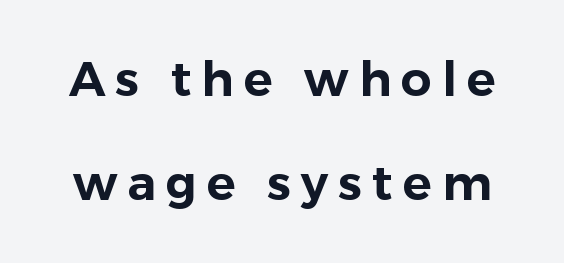
The image shows 48 px sans-serif type, upright; set loose line spacing (2.17x), unusually wide letter spacing (+0.21 em), not underlined; low stroke contrast and a medium x-height.
